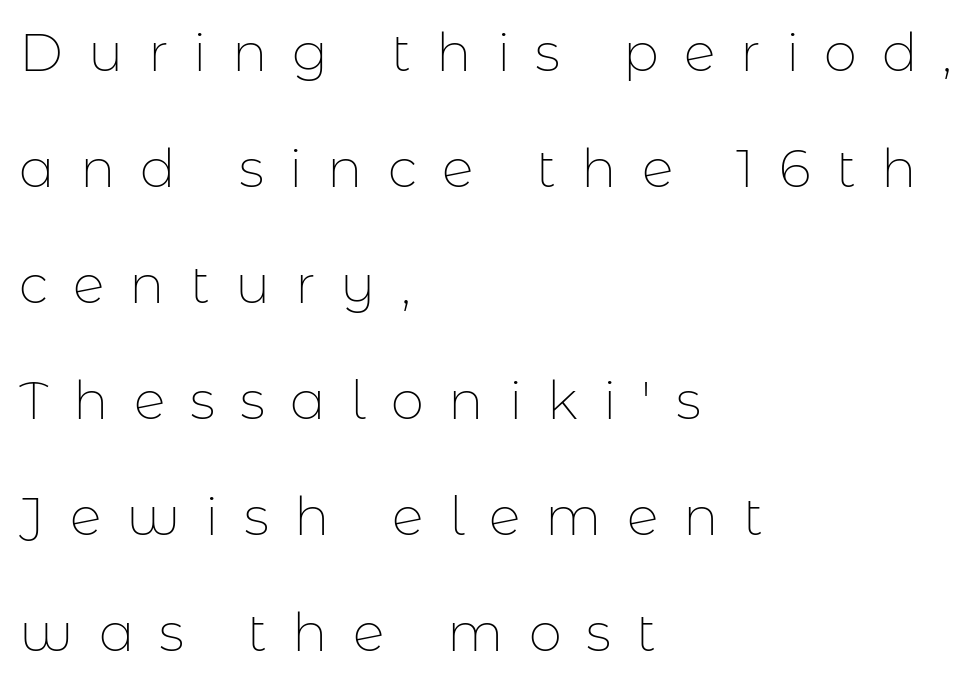
Q: Is the text bold? A: No.
Q: Is the text italic (slanted)? A: No, it is upright.
Q: Is the typeface a serif or a sans-serif typeface? A: Sans-serif.
Q: Is the text underlined? A: No.
Q: How is the paragraph aligned? A: Left-aligned.
Q: Is the spacing between letters normal or unusually wide? A: Unusually wide.
Q: Is the spacing between lines tight, normal or loose? A: Loose.
Q: Width (condensed, normal, or wide)? A: Normal.
Q: Stroke contrast? A: Low.
Q: x-height? A: Medium.
Q: Monospaced? A: No.
